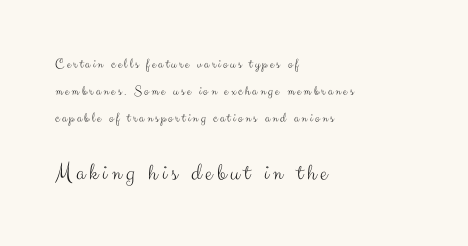
{"bold": "no", "underline": "no", "align": "left", "line_spacing": "loose", "line_spacing_ratio": 1.93, "larger_block": "second", "size_ratio": 1.79, "glyph_px": 25}
